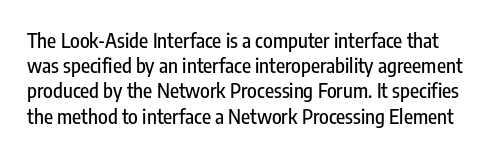
Q: Is the text italic (slanted)? A: No, it is upright.
Q: Is the text underlined? A: No.
Q: Is the spacing between letters normal or unusually wide? A: Normal.
Q: Is the spacing between lines tight, normal or loose? A: Normal.
